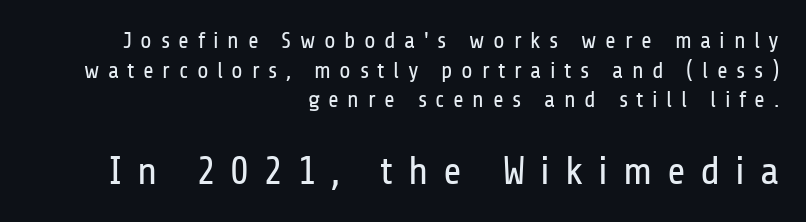
The passage shown stacks its lines at a standard gap. Which margin do the lines hug? The right one — the left edge is uneven. Posture: straight, roman, zero tilt. The later block is typeset at a bigger size than the earlier block. Caption: expanded tracking, letters set apart.
